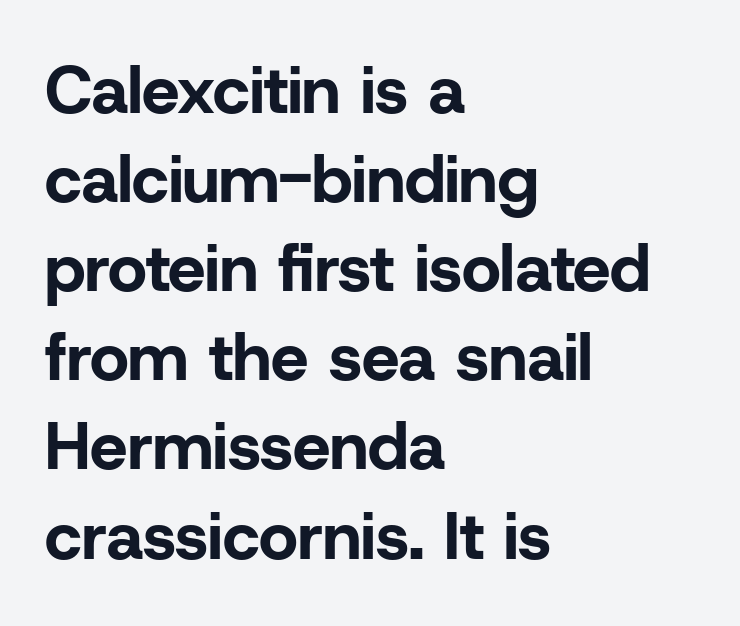
The font is running at its bold setting. Casual observation: everything's shoved over to the left. I'd call this a sans setting — the letters go barefoot. Nobody touched the tracking dial on this one.
